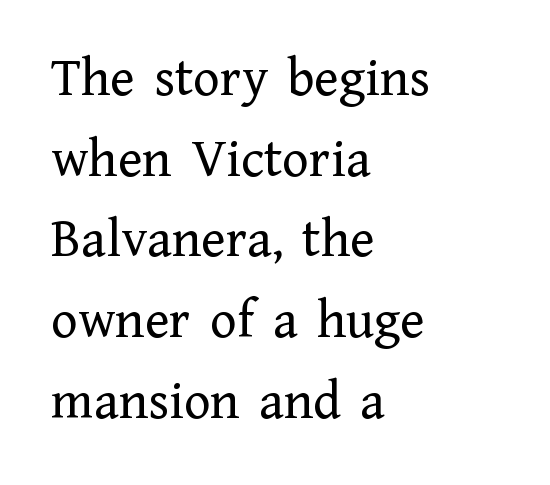
The image shows 56 px regular-weight serif type, upright; set left-aligned, normal line spacing (1.44x), normal letter spacing, not underlined; low stroke contrast and a medium x-height.
